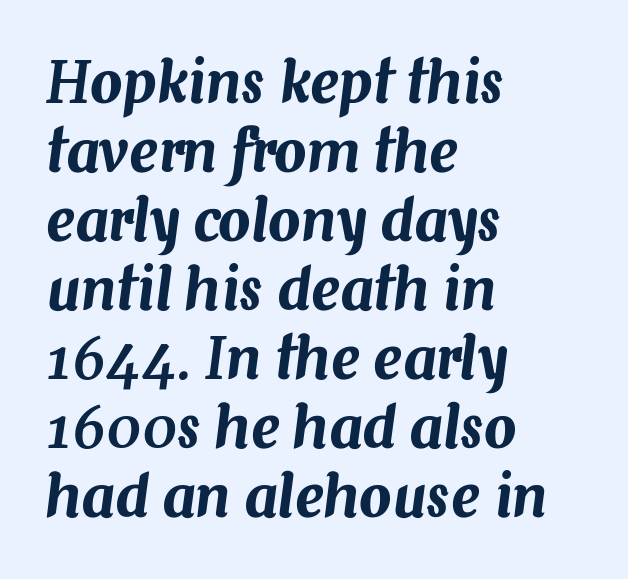
The letterforms sit shoulder to shoulder at normal distance. The paragraph has a hard left edge and a soft right edge. Underlining? Definitely not there. The letters advance in unequal steps, a hallmark of proportional type. Posture: slanted.
